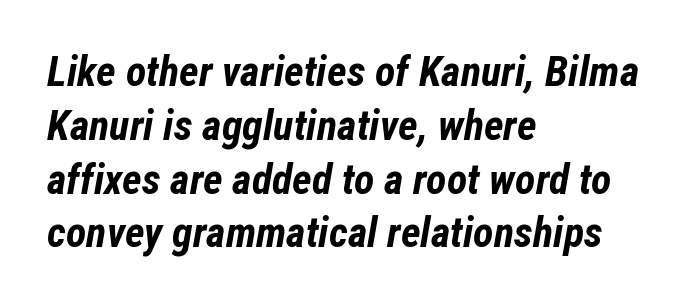
Between one letter and the next there's only the usual sliver of space. Reading down the column, the eye jumps a familiar distance to each next line. In terms of weight, the rendering is a true, heavy bold. This sample is left-justified, so line endings fall wherever the words run out. Only glyphs here, with clear space below each row. Yep, that's italic — everything's leaning.
